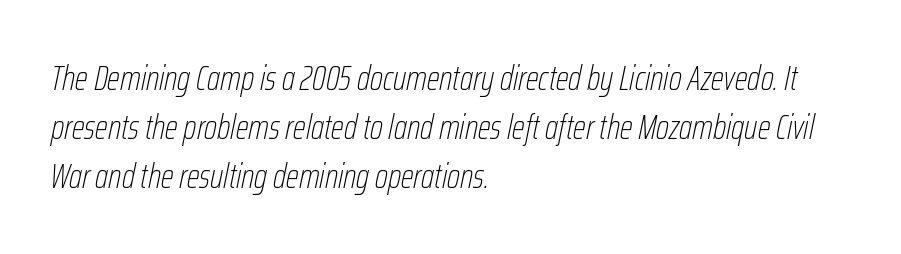
Q: Is the text bold? A: No.
Q: Is the text italic (slanted)? A: Yes, it leans right by about 12 degrees.
Q: Is the text underlined? A: No.
Q: How is the paragraph aligned? A: Left-aligned.
Q: Is the spacing between letters normal or unusually wide? A: Normal.
Q: Is the spacing between lines tight, normal or loose? A: Normal.
Q: Width (condensed, normal, or wide)? A: Condensed.
Q: Stroke contrast? A: Low.
Q: x-height? A: Medium.
Q: Monospaced? A: No.
